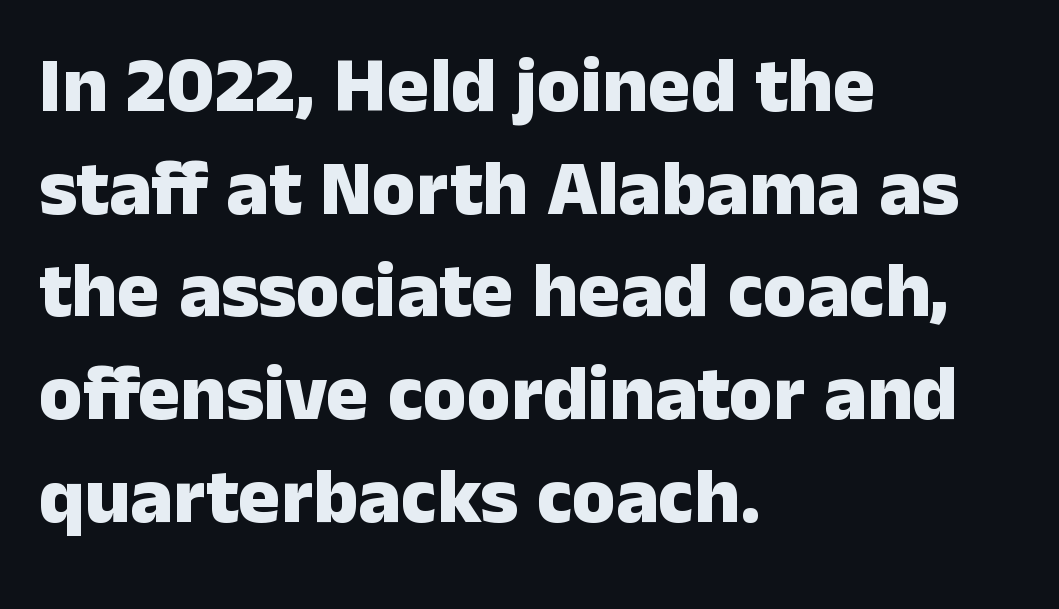
The block of text has a typical density, with ordinary space between rows. Each letter's strokes conclude bluntly, with no projecting serifs. Summary of weight: heavy, a full bold. The lines in this sample share a left origin and differ only in where they stop.
